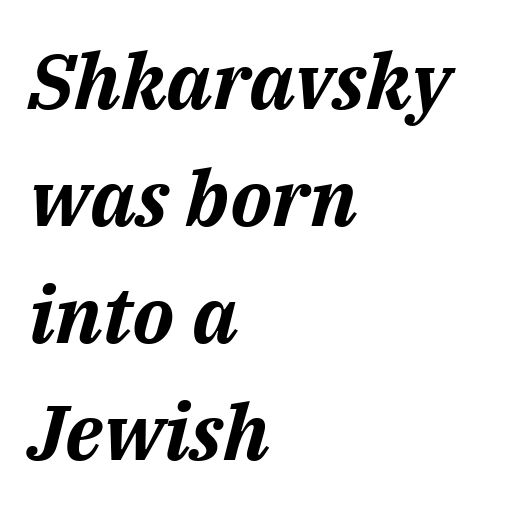
A bare baseline throughout the passage. Observe the lean: these are italic letterforms. The passage is arranged the way most books set body copy — flush left. The rows are spaced the way most documents space them. Is the letter spacing exaggerated? No — it looks like the ordinary default. Heavy-handed strokes throughout: this text is bold.
